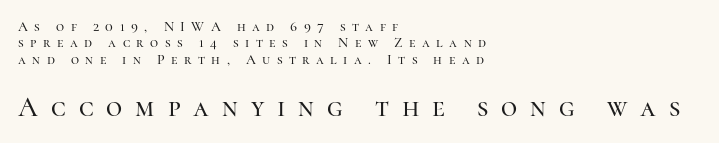
The image shows 28 px serif type, upright; set left-aligned, line spacing 1.17x, unusually wide letter spacing (+0.46 em), not underlined; the second (bottom) block is 2.0x larger; high stroke contrast and a medium x-height.
